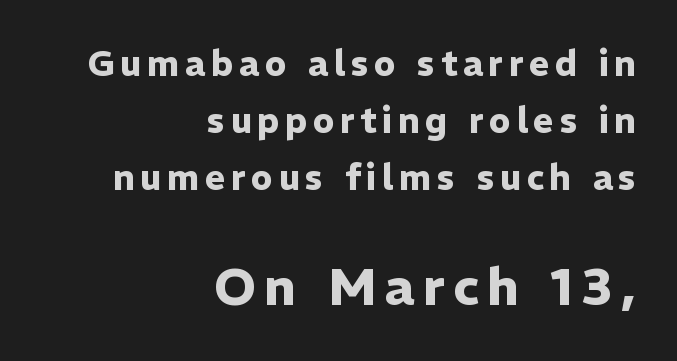
Q: Is the text bold? A: Yes.
Q: Is the text italic (slanted)? A: No, it is upright.
Q: Is the typeface a serif or a sans-serif typeface? A: Sans-serif.
Q: Is the text underlined? A: No.
Q: How is the paragraph aligned? A: Right-aligned.
Q: Is the spacing between lines tight, normal or loose? A: Normal.
Q: Which block of text is set in a larger size, the first (top) or the second (bottom)? A: The second (bottom) one.
Q: Width (condensed, normal, or wide)? A: Normal.
Q: Stroke contrast? A: Low.
Q: x-height? A: Medium.
Q: Monospaced? A: No.
